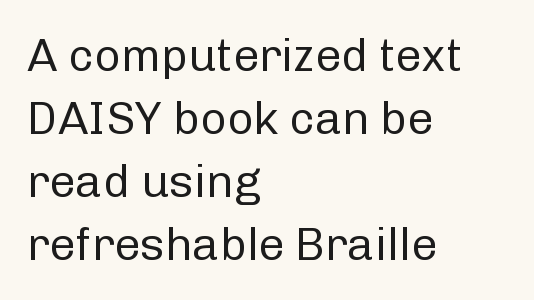
Q: Is the text bold? A: No.
Q: Is the text italic (slanted)? A: No, it is upright.
Q: Is the typeface a serif or a sans-serif typeface? A: Sans-serif.
Q: Is the text underlined? A: No.
Q: How is the paragraph aligned? A: Left-aligned.
Q: Is the spacing between letters normal or unusually wide? A: Normal.
Q: Is the spacing between lines tight, normal or loose? A: Normal.
Q: Width (condensed, normal, or wide)? A: Normal.
Q: Stroke contrast? A: Low.
Q: x-height? A: Medium.
Q: Monospaced? A: No.
